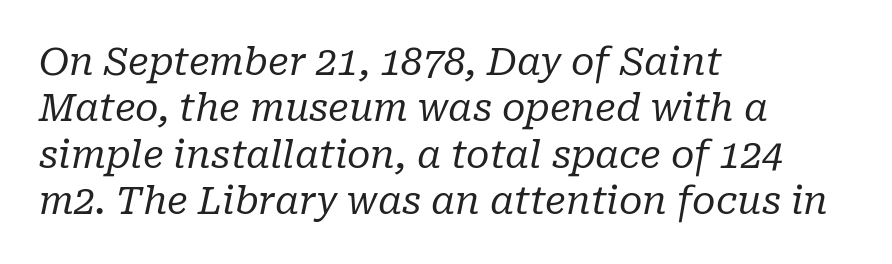
Q: Is the text bold? A: No.
Q: Is the text italic (slanted)? A: Yes, it leans right by about 10 degrees.
Q: Is the typeface a serif or a sans-serif typeface? A: Serif.
Q: Is the text underlined? A: No.
Q: How is the paragraph aligned? A: Left-aligned.
Q: Is the spacing between letters normal or unusually wide? A: Normal.
Q: Width (condensed, normal, or wide)? A: Normal.
Q: Stroke contrast? A: Low.
Q: x-height? A: Medium.
Q: Monospaced? A: No.
